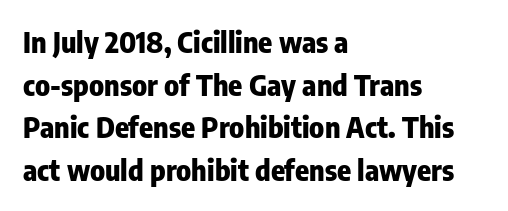
Q: Is the text bold? A: Yes.
Q: Is the text italic (slanted)? A: No, it is upright.
Q: Is the typeface a serif or a sans-serif typeface? A: Sans-serif.
Q: Is the text underlined? A: No.
Q: How is the paragraph aligned? A: Left-aligned.
Q: Is the spacing between letters normal or unusually wide? A: Normal.
Q: Is the spacing between lines tight, normal or loose? A: Normal.
Q: Width (condensed, normal, or wide)? A: Condensed.
Q: Stroke contrast? A: Low.
Q: x-height? A: Medium.
Q: Monospaced? A: No.
